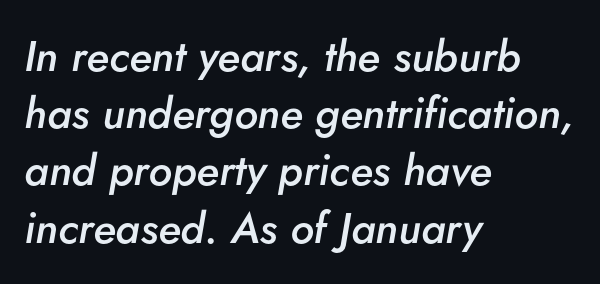
The image shows 43 px semibold type, italic (leaning right); set left-aligned, normal line spacing (1.33x), normal letter spacing, not underlined; low stroke contrast and a small x-height.
